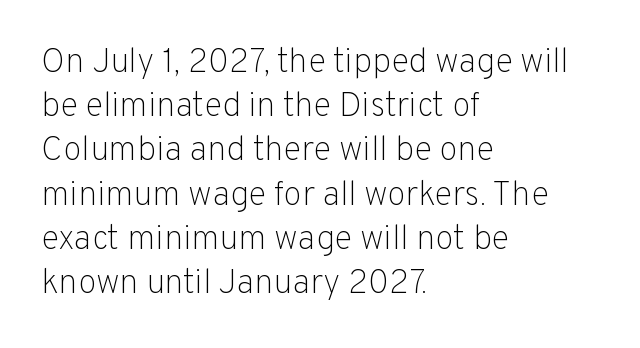
One-word summary of the alignment: left. Notice how the stems are strictly vertical — no italics here. Whoever set this chose a conventional vertical rhythm. Each stroke keeps to a modest, everyday thickness or less. Here the designer chose a conventional face with non-uniform glyph widths. The specimen omits any rule beneath the text block's lines.
